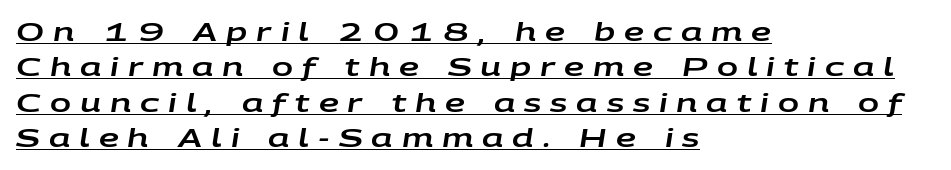
{"italic": "yes", "lean": "right", "slant_degrees": 9, "underline": "yes", "align": "left", "line_spacing": "normal", "line_spacing_ratio": 1.42, "letter_spacing": "wide", "letter_spacing_em": 0.36, "glyph_px": 25}
